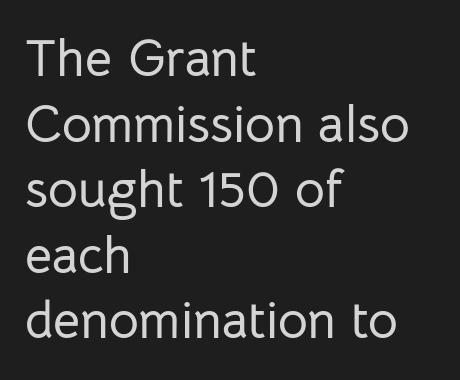
{"serif": "no", "italic": "no", "width": "normal", "stroke_contrast": "low", "x_height": "medium", "monospaced": "no", "underline": "no", "align": "left", "line_spacing": "normal", "line_spacing_ratio": 1.26, "letter_spacing": "normal", "letter_spacing_em": 0.0, "glyph_px": 52}
